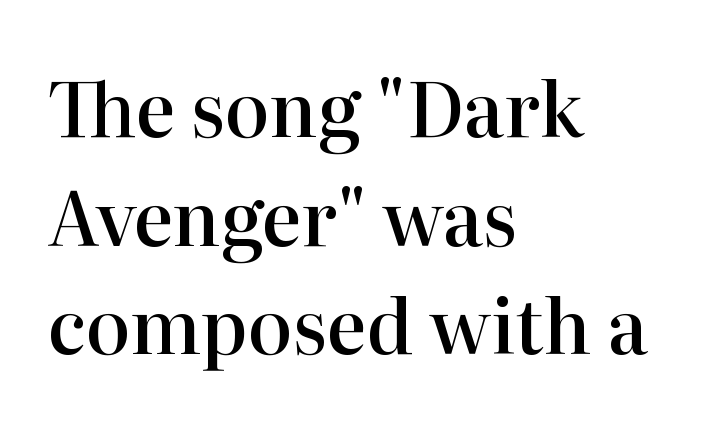
{"serif": "yes", "italic": "no", "bold": "semi", "weight": "semibold", "width": "normal", "stroke_contrast": "high", "x_height": "medium", "monospaced": "no", "underline": "no", "align": "left", "line_spacing": "normal", "line_spacing_ratio": 1.45, "letter_spacing": "normal", "letter_spacing_em": 0.0, "glyph_px": 75}
